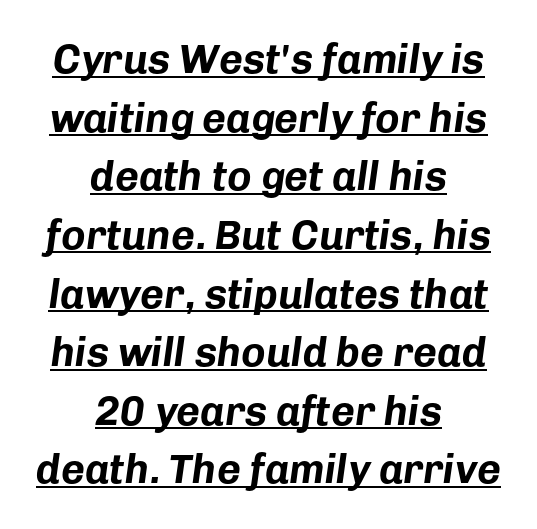
The image shows 41 px bold type, italic (leaning right); set centered, normal line spacing (1.43x), normal letter spacing, underlined; low stroke contrast and a medium x-height.
